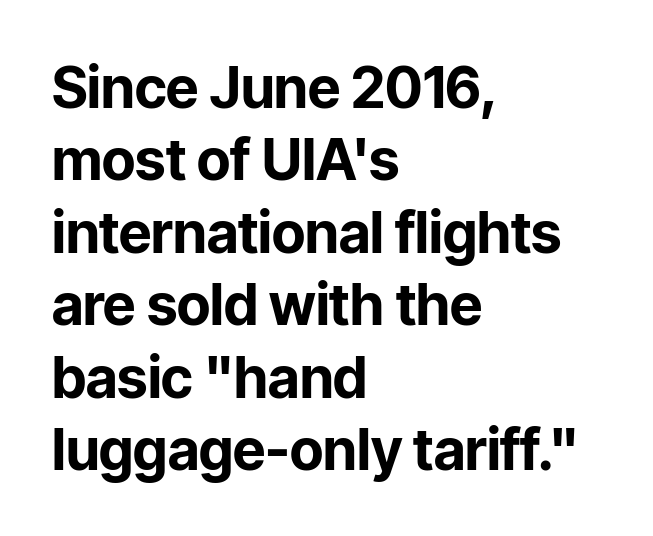
In terms of weight, the rendering is a true, heavy bold. Classification — sans serif. No italicization has been applied; the sample stays upright. The type is set solid horizontally, with unmodified tracking. Is this a fixed-width face? No — the glyphs have proportional, varying widths. Whoever set this chose a conventional vertical rhythm.
